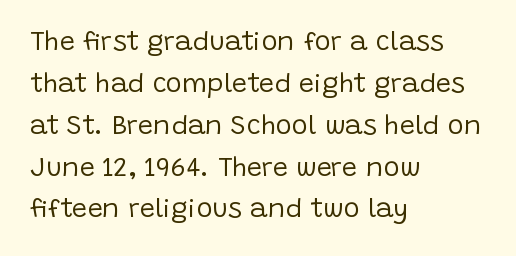
{"italic": "no", "bold": "no", "underline": "no", "align": "left", "line_spacing": "normal", "line_spacing_ratio": 1.55, "letter_spacing": "normal", "letter_spacing_em": 0.0, "glyph_px": 27}
